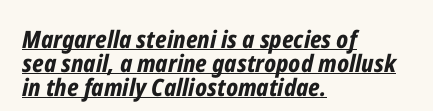
Q: Is the text bold? A: Yes.
Q: Is the text italic (slanted)? A: Yes, it leans right by about 12 degrees.
Q: Is the text underlined? A: Yes.
Q: How is the paragraph aligned? A: Left-aligned.
Q: Is the spacing between letters normal or unusually wide? A: Normal.
Q: Is the spacing between lines tight, normal or loose? A: Tight.
